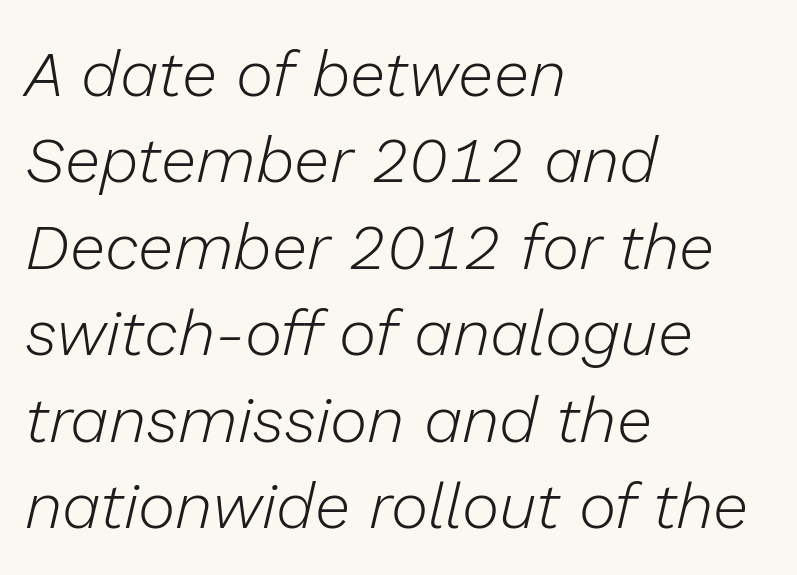
Q: Is the text bold? A: No.
Q: Is the text italic (slanted)? A: Yes, it leans right by about 13 degrees.
Q: Is the text underlined? A: No.
Q: How is the paragraph aligned? A: Left-aligned.
Q: Is the spacing between letters normal or unusually wide? A: Normal.
Q: Is the spacing between lines tight, normal or loose? A: Normal.
Q: Width (condensed, normal, or wide)? A: Normal.
Q: Stroke contrast? A: Low.
Q: x-height? A: Medium.
Q: Monospaced? A: No.
